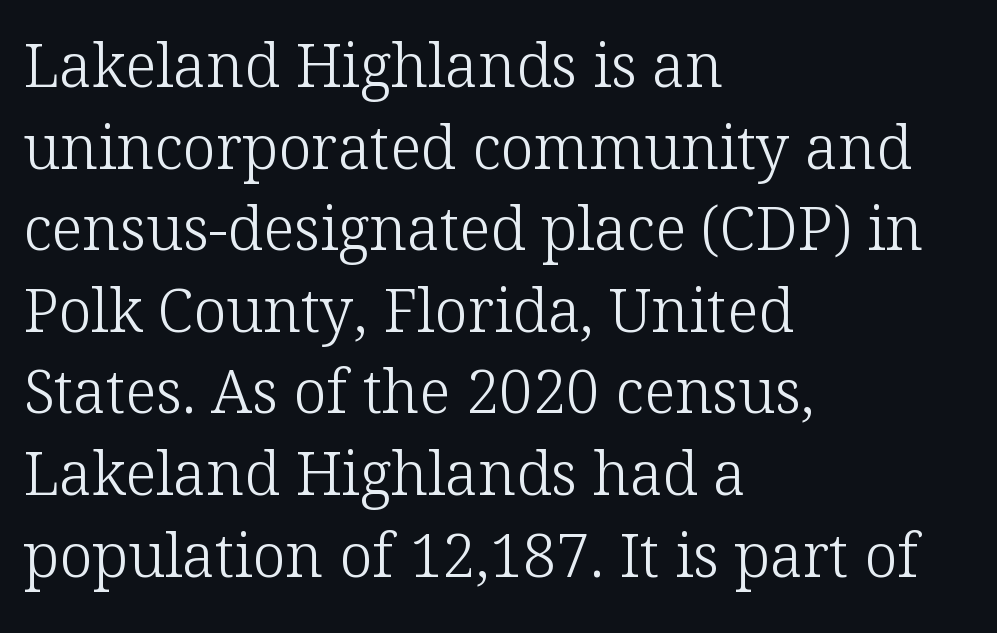
{"serif": "yes", "italic": "no", "bold": "no", "weight": "light", "width": "normal", "stroke_contrast": "low", "x_height": "medium", "monospaced": "no", "underline": "no", "align": "left", "line_spacing": "normal", "line_spacing_ratio": 1.36, "letter_spacing": "normal", "letter_spacing_em": 0.0, "glyph_px": 60}
